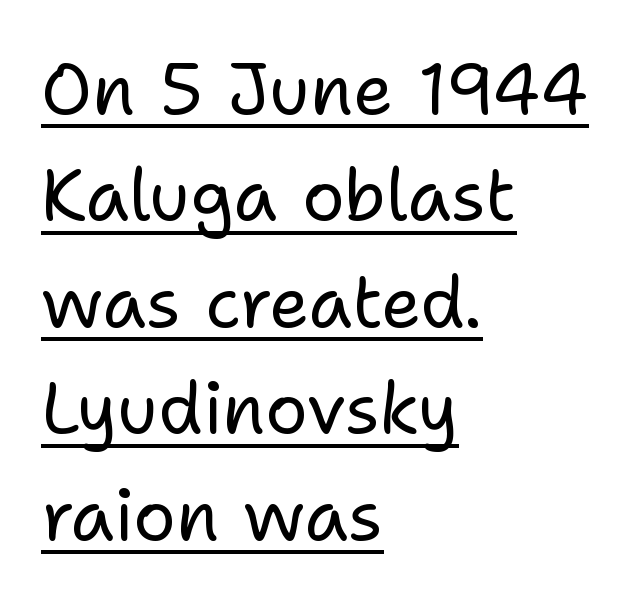
The image shows 71 px regular-weight sans-serif type, upright; set left-aligned, normal line spacing (1.5x), normal letter spacing, underlined; low stroke contrast and a medium x-height.
